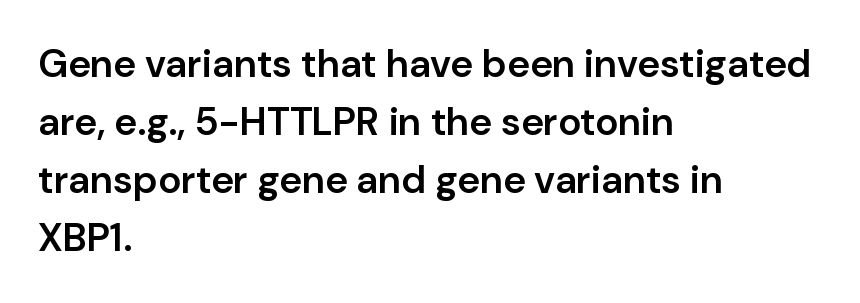
Q: Is the text bold? A: Semi-bold.
Q: Is the text italic (slanted)? A: No, it is upright.
Q: Is the typeface a serif or a sans-serif typeface? A: Sans-serif.
Q: Is the text underlined? A: No.
Q: How is the paragraph aligned? A: Left-aligned.
Q: Is the spacing between letters normal or unusually wide? A: Normal.
Q: Is the spacing between lines tight, normal or loose? A: Normal.
Q: Width (condensed, normal, or wide)? A: Normal.
Q: Stroke contrast? A: Low.
Q: x-height? A: Medium.
Q: Monospaced? A: No.
